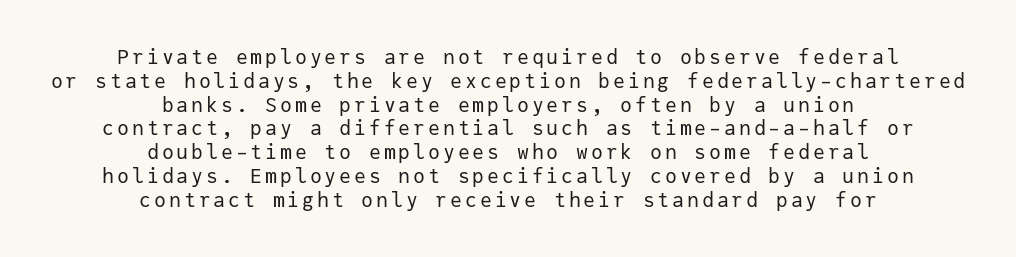
{"italic": "no", "bold": "no", "underline": "no", "align": "center", "line_spacing_ratio": 1.19, "glyph_px": 20}
